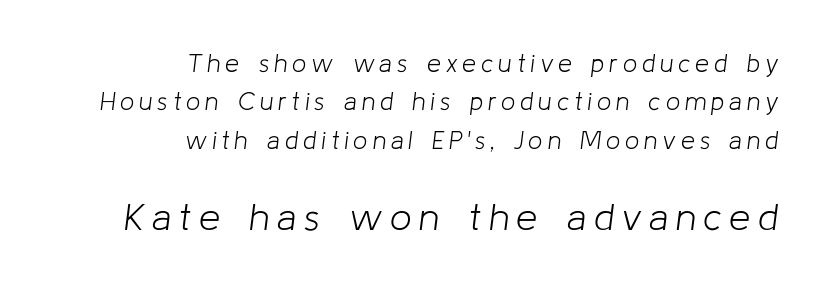
Does the leading feel generous? No, just average. Larger block? The one below; the one above is distinctly smaller. The lines in this sample share a right terminus and differ only in where they begin. The characters are drawn with everyday or finer stroke widths.
